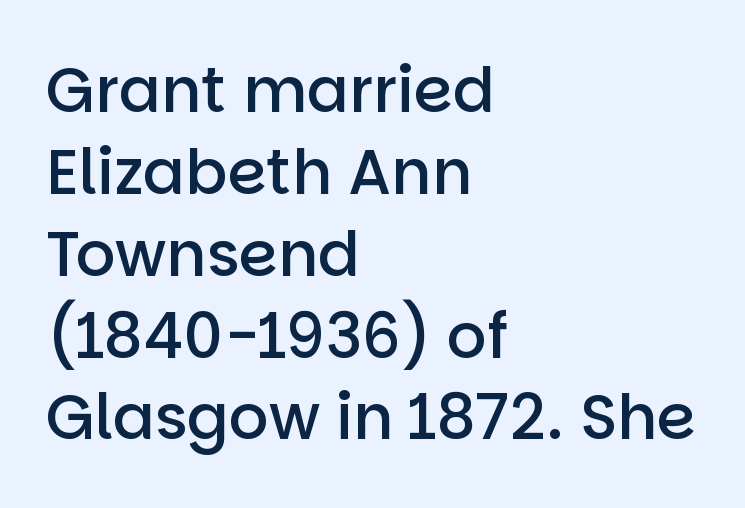
Q: Is the text bold? A: Semi-bold.
Q: Is the text italic (slanted)? A: No, it is upright.
Q: Is the typeface a serif or a sans-serif typeface? A: Sans-serif.
Q: Is the text underlined? A: No.
Q: How is the paragraph aligned? A: Left-aligned.
Q: Is the spacing between letters normal or unusually wide? A: Normal.
Q: Is the spacing between lines tight, normal or loose? A: Normal.
Q: Width (condensed, normal, or wide)? A: Normal.
Q: Stroke contrast? A: Low.
Q: x-height? A: Large.
Q: Monospaced? A: No.
